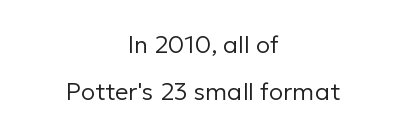
Q: Is the text bold? A: No.
Q: Is the text italic (slanted)? A: No, it is upright.
Q: Is the text underlined? A: No.
Q: How is the paragraph aligned? A: Centered.
Q: Is the spacing between letters normal or unusually wide? A: Normal.
Q: Is the spacing between lines tight, normal or loose? A: Loose.
